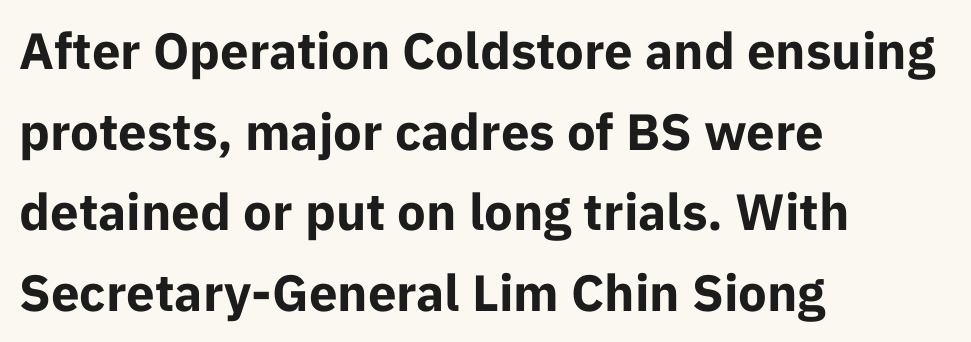
The image shows 51 px bold sans-serif type, upright; set left-aligned, normal line spacing (1.58x), normal letter spacing, not underlined; low stroke contrast and a medium x-height.
